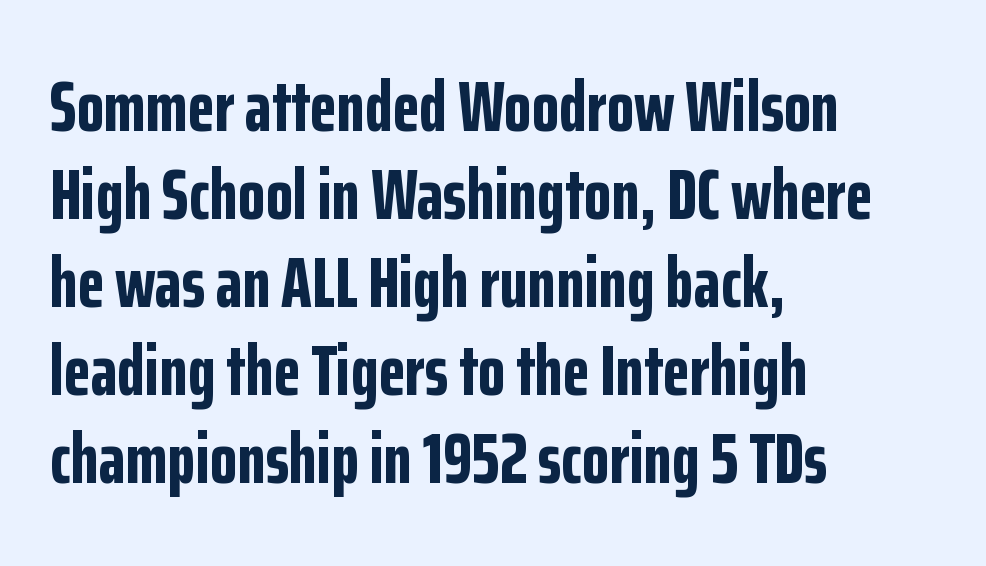
Q: Is the text bold? A: Yes.
Q: Is the text italic (slanted)? A: No, it is upright.
Q: Is the typeface a serif or a sans-serif typeface? A: Sans-serif.
Q: Is the text underlined? A: No.
Q: How is the paragraph aligned? A: Left-aligned.
Q: Is the spacing between letters normal or unusually wide? A: Normal.
Q: Width (condensed, normal, or wide)? A: Condensed.
Q: Stroke contrast? A: Low.
Q: x-height? A: Medium.
Q: Monospaced? A: No.
